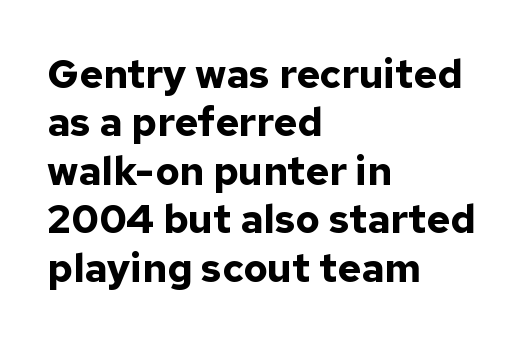
The image shows 40 px bold sans-serif type, upright; set left-aligned, line spacing 1.21x, normal letter spacing, not underlined; low stroke contrast and a medium x-height.
